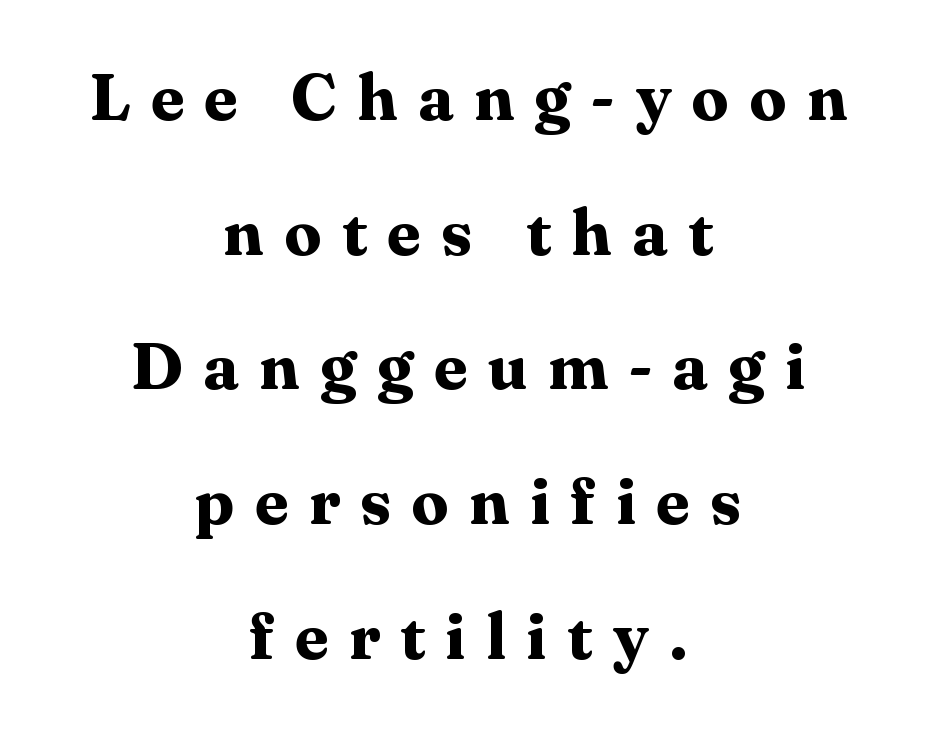
A full-strength bold gives these letters their thick strokes. This rendering uses center alignment, leaving both contours irregular but symmetric. This sample has the flowing, uneven cadence of proportional lettering. Glance below the letters and you will spot only blank space. These lines stand farther apart than default settings would place them. Every character sits straight up, as roman type does.
